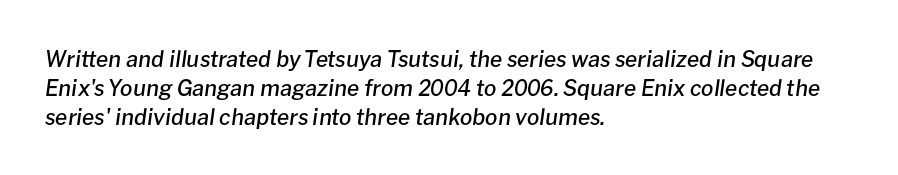
Q: Is the text bold? A: Semi-bold.
Q: Is the text italic (slanted)? A: Yes, it leans right by about 8 degrees.
Q: Is the text underlined? A: No.
Q: How is the paragraph aligned? A: Left-aligned.
Q: Is the spacing between letters normal or unusually wide? A: Normal.
Q: Is the spacing between lines tight, normal or loose? A: Normal.
